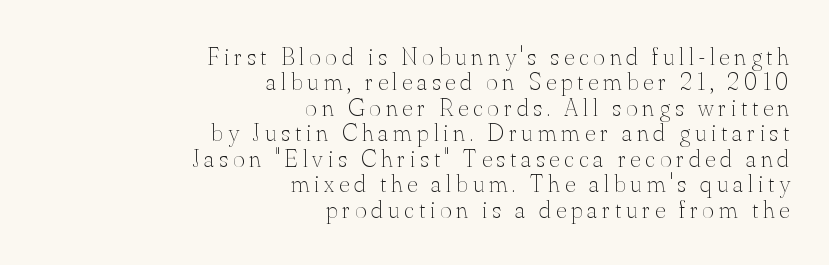
Nope, not italic — everything's standing straight. The passage is arranged like a letterhead date or caption credit — flush right. Letters have the restrained weight of plain body copy at most. Vertically, the passage feels compressed, each row crowding the next.
